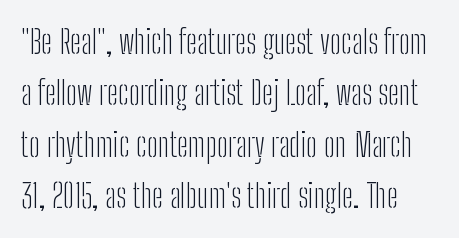
{"serif": "no", "italic": "no", "bold": "no", "weight": "light", "width": "condensed", "stroke_contrast": "low", "x_height": "medium", "monospaced": "no", "underline": "no", "line_spacing": "normal", "line_spacing_ratio": 1.56, "letter_spacing": "normal", "letter_spacing_em": 0.0, "glyph_px": 33}
